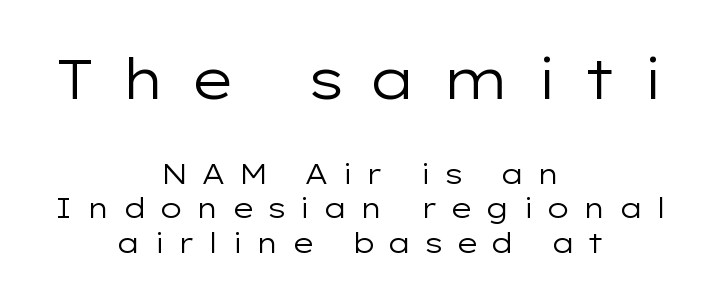
{"serif": "no", "italic": "no", "bold": "no", "weight": "regular", "width": "wide", "stroke_contrast": "low", "x_height": "medium", "monospaced": "no", "underline": "no", "align": "center", "line_spacing_ratio": 1.23, "letter_spacing": "wide", "letter_spacing_em": 0.43, "larger_block": "first", "size_ratio": 1.96, "glyph_px": 55}
